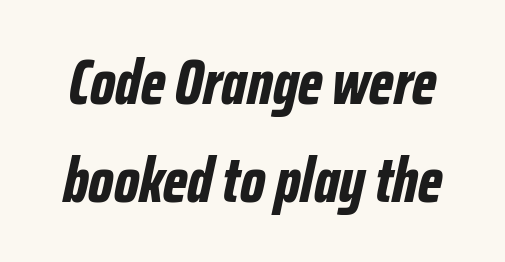
Weight check: bold — yes, fully. Letter spacing: default. The vertical gap from one line to the next is medium. Slant detected: the letters are inclined. Character widths vary here, with narrow letters taking less room than wide ones.
